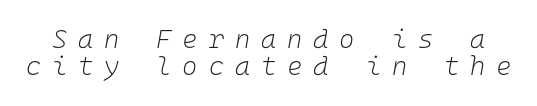
Q: Is the text bold? A: No.
Q: Is the text italic (slanted)? A: Yes, it leans right by about 10 degrees.
Q: Is the text underlined? A: No.
Q: Is the spacing between letters normal or unusually wide? A: Unusually wide.
Q: Is the spacing between lines tight, normal or loose? A: Tight.
